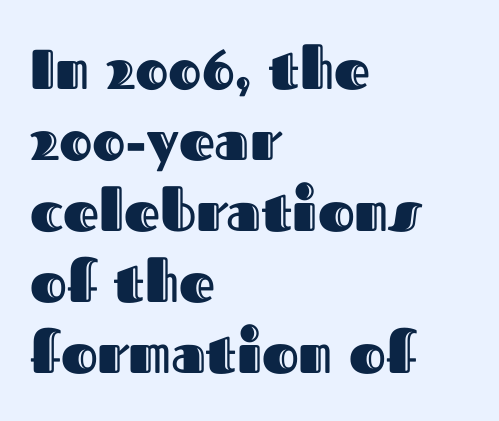
Q: Is the text italic (slanted)? A: No, it is upright.
Q: Is the text underlined? A: No.
Q: How is the paragraph aligned? A: Left-aligned.
Q: Is the spacing between letters normal or unusually wide? A: Normal.
Q: Is the spacing between lines tight, normal or loose? A: Normal.
Q: Width (condensed, normal, or wide)? A: Normal.
Q: x-height? A: Medium.
Q: Monospaced? A: No.
